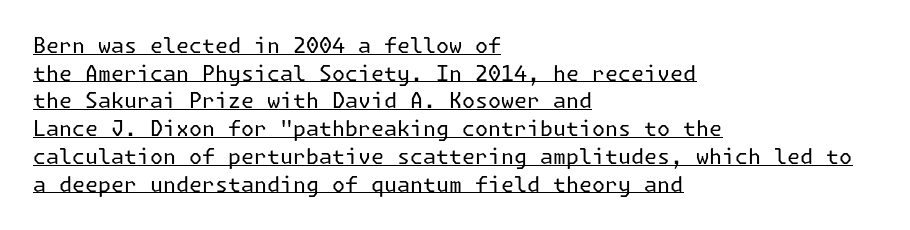
{"italic": "no", "bold": "no", "underline": "yes", "align": "left", "line_spacing": "normal", "line_spacing_ratio": 1.32, "letter_spacing": "normal", "letter_spacing_em": 0.0, "glyph_px": 21}
